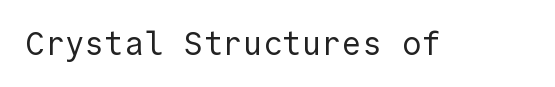
The image shows 33 px regular-weight sans-serif type, upright; set normal letter spacing, not underlined; a medium x-height.
